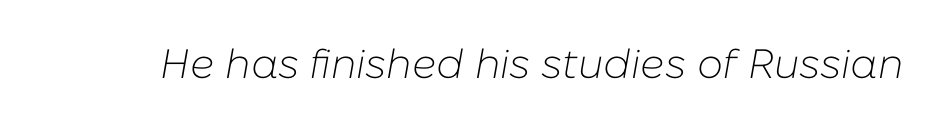
The face used here is rendered with its standard letterfit. Honestly, there is no underline to notice here at all. Each stroke keeps to a modest, everyday thickness or less. Each letter keeps its own natural width here, so spacing adapts to shape. The axis of the letterforms is tilted away from vertical.
